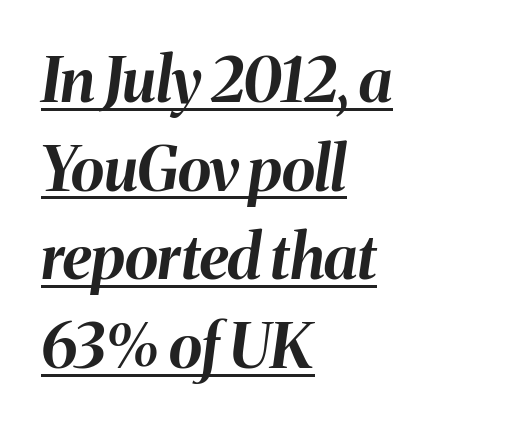
The image shows 62 px bold type, italic (leaning right); set left-aligned, normal line spacing (1.43x), normal letter spacing, underlined; medium stroke contrast and a medium x-height.
